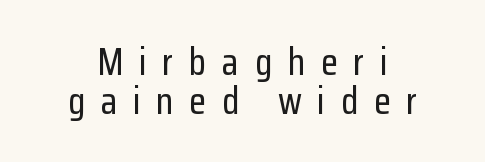
Style check: upright. The lines are quadded center. Are there feet on the stems? There aren't — it's a sans. A typesetter would call this proportional, since set widths differ per character. Inter-character spacing is expanded well beyond the font's built-in metrics. The passage shown is not underscored anywhere.
